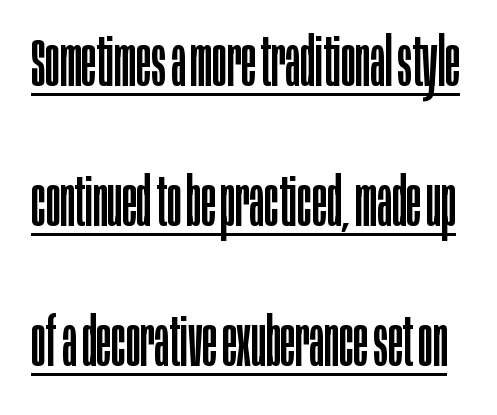
The image shows 68 px regular-weight, condensed sans-serif type, upright; set loose line spacing (2.06x), normal letter spacing, underlined; low stroke contrast and a large x-height.
